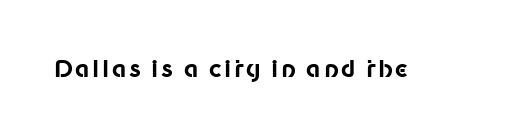
The words here are not underlined. Ascenders rise straight up at ninety degrees. What weight is shown? A full bold with thick strokes.
